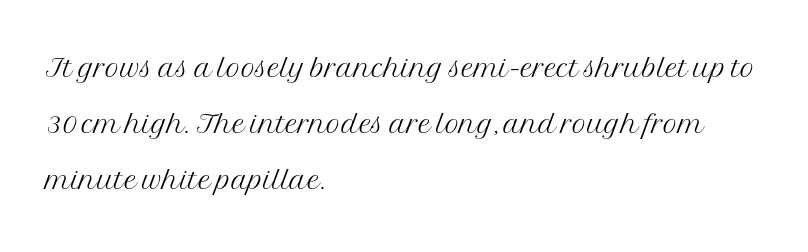
{"serif": "yes", "bold": "no", "weight": "light", "width": "normal", "stroke_contrast": "medium", "x_height": "medium", "monospaced": "no", "underline": "no", "align": "left", "line_spacing": "normal", "line_spacing_ratio": 1.43, "letter_spacing": "normal", "letter_spacing_em": 0.0, "glyph_px": 39}
